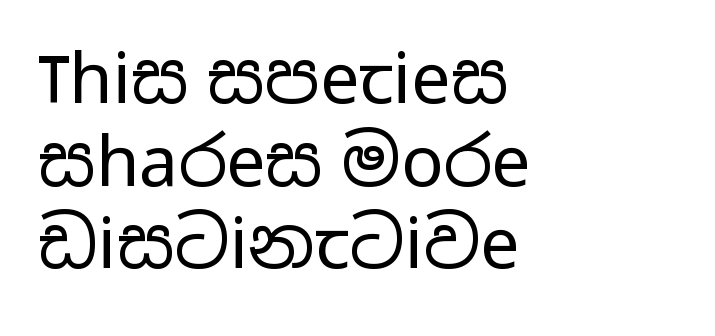
Q: Is the text bold? A: No.
Q: Is the text italic (slanted)? A: No, it is upright.
Q: Is the typeface a serif or a sans-serif typeface? A: Sans-serif.
Q: Is the text underlined? A: No.
Q: How is the paragraph aligned? A: Left-aligned.
Q: Is the spacing between letters normal or unusually wide? A: Normal.
Q: Width (condensed, normal, or wide)? A: Wide.
Q: Stroke contrast? A: Low.
Q: x-height? A: Medium.
Q: Monospaced? A: No.
